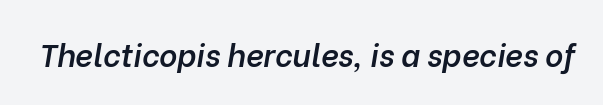
Q: Is the text bold? A: Semi-bold.
Q: Is the text italic (slanted)? A: Yes, it leans right by about 10 degrees.
Q: Is the text underlined? A: No.
Q: Is the spacing between letters normal or unusually wide? A: Normal.
Q: Width (condensed, normal, or wide)? A: Normal.
Q: Stroke contrast? A: Low.
Q: x-height? A: Medium.
Q: Monospaced? A: No.
